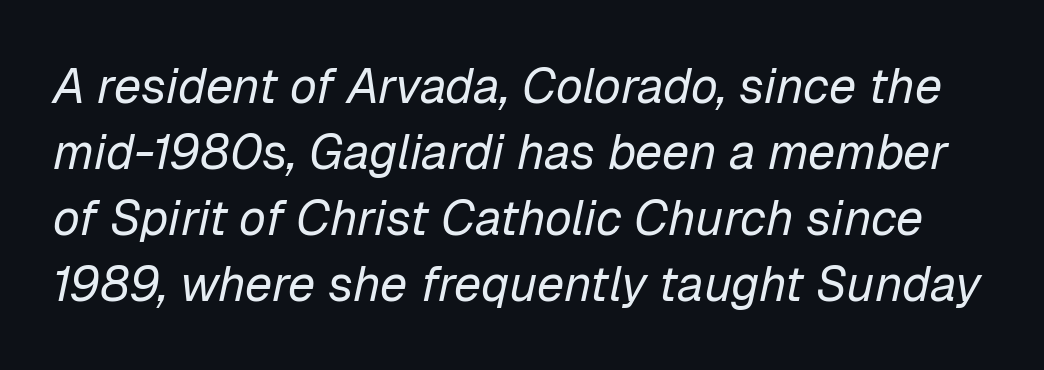
The image shows 49 px regular-weight type, italic (leaning right); set normal line spacing (1.35x), normal letter spacing, not underlined; low stroke contrast and a medium x-height.
